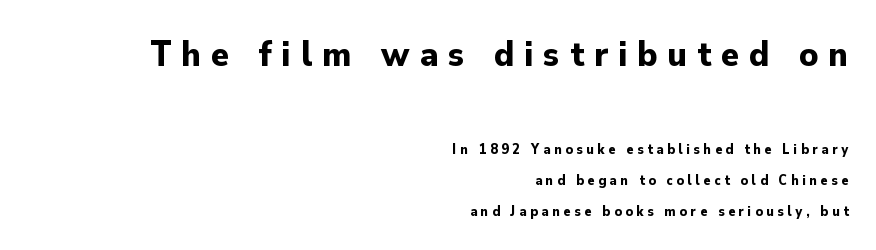
Q: Is the text bold? A: Yes.
Q: Is the text italic (slanted)? A: No, it is upright.
Q: Is the typeface a serif or a sans-serif typeface? A: Sans-serif.
Q: Is the text underlined? A: No.
Q: How is the paragraph aligned? A: Right-aligned.
Q: Is the spacing between letters normal or unusually wide? A: Unusually wide.
Q: Is the spacing between lines tight, normal or loose? A: Loose.
Q: Which block of text is set in a larger size, the first (top) or the second (bottom)? A: The first (top) one.
Q: Width (condensed, normal, or wide)? A: Normal.
Q: Stroke contrast? A: Low.
Q: x-height? A: Small.
Q: Monospaced? A: No.
